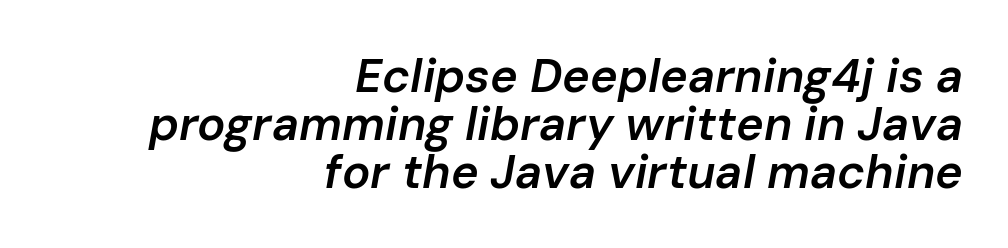
{"italic": "yes", "lean": "right", "slant_degrees": 10, "bold": "semi", "weight": "semibold", "width": "normal", "stroke_contrast": "low", "x_height": "medium", "monospaced": "no", "underline": "no", "align": "right", "line_spacing": "tight", "line_spacing_ratio": 1.02, "letter_spacing": "normal", "letter_spacing_em": 0.0, "glyph_px": 47}
